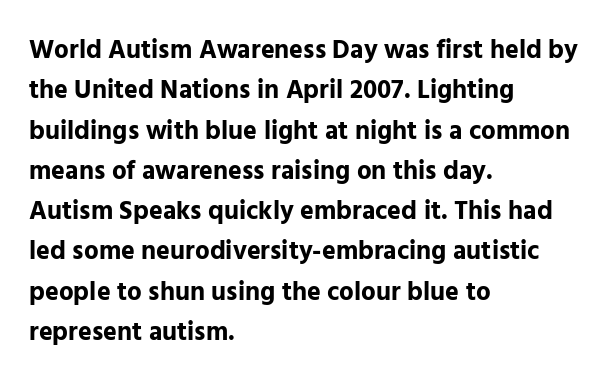
A classic flush-left, rag-right setting is used for this passage. Rows of type keep a routine distance in the vertical direction. Descenders are the only things crossing below the line. The strokes are fattened all the way to bold. Tracking value appears to be zero — textbook default spacing.
